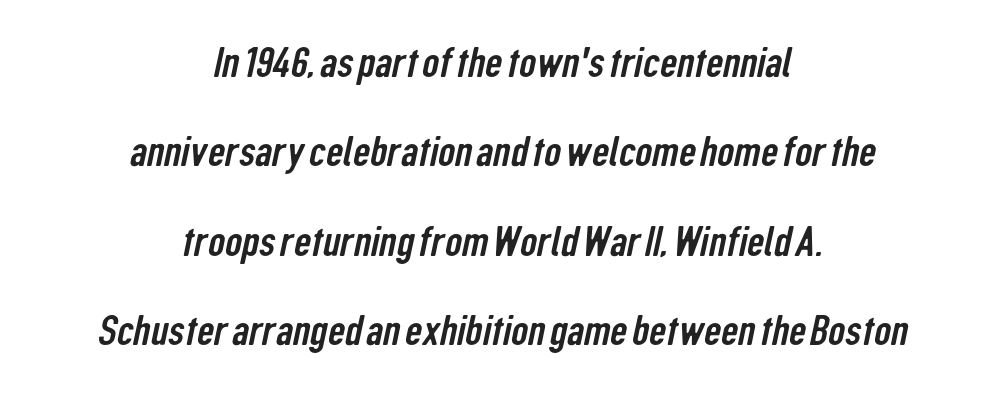
Q: Is the typeface a serif or a sans-serif typeface? A: Sans-serif.
Q: Is the text underlined? A: No.
Q: How is the paragraph aligned? A: Centered.
Q: Is the spacing between letters normal or unusually wide? A: Normal.
Q: Is the spacing between lines tight, normal or loose? A: Loose.
Q: Width (condensed, normal, or wide)? A: Condensed.
Q: Stroke contrast? A: Low.
Q: x-height? A: Medium.
Q: Monospaced? A: No.
